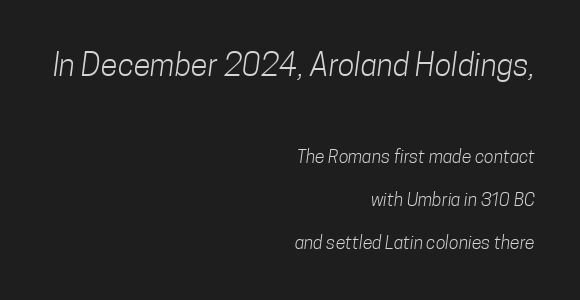
The image shows 31 px light, condensed sans-serif type; set right-aligned, loose line spacing (2.41x), normal letter spacing, not underlined; the first (top) block is 1.72x larger; low stroke contrast and a medium x-height.
